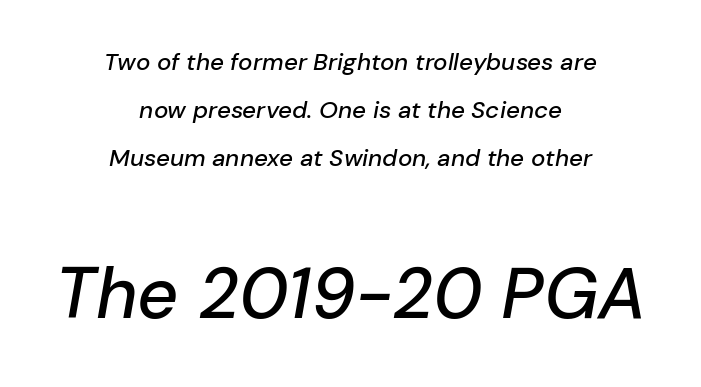
The image shows 71 px text type, italic (leaning right); set centered, loose line spacing (2.0x), normal letter spacing, not underlined; the second (bottom) block is 2.96x larger; low stroke contrast and a medium x-height.
